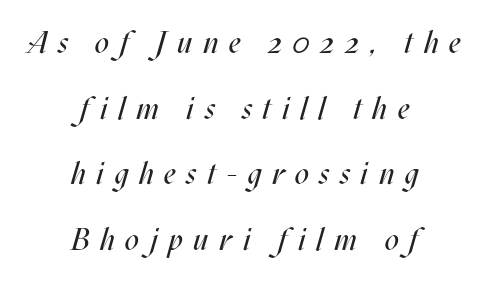
Each stroke keeps to a modest, everyday thickness or less. Type without underlining. The font's italic variant was chosen for this text. Every row of glyphs is offset so its center matches the block's center.
